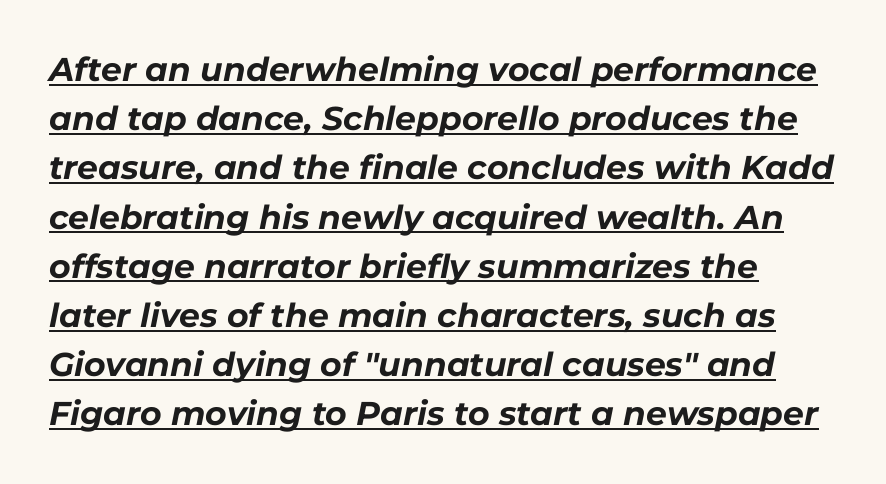
{"italic": "yes", "lean": "right", "slant_degrees": 11, "bold": "yes", "weight": "bold", "width": "normal", "stroke_contrast": "low", "x_height": "medium", "monospaced": "no", "underline": "yes", "align": "left", "line_spacing": "normal", "line_spacing_ratio": 1.49, "letter_spacing": "normal", "letter_spacing_em": 0.0, "glyph_px": 33}
